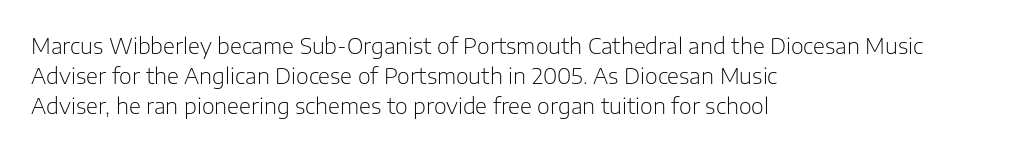
Q: Is the text bold? A: No.
Q: Is the text italic (slanted)? A: No, it is upright.
Q: Is the text underlined? A: No.
Q: How is the paragraph aligned? A: Left-aligned.
Q: Is the spacing between letters normal or unusually wide? A: Normal.
Q: Is the spacing between lines tight, normal or loose? A: Normal.
